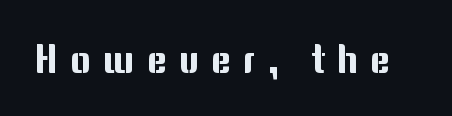
The image shows 39 px sans-serif type, upright; set unusually wide letter spacing (+0.31 em), not underlined; medium stroke contrast and a medium x-height.
